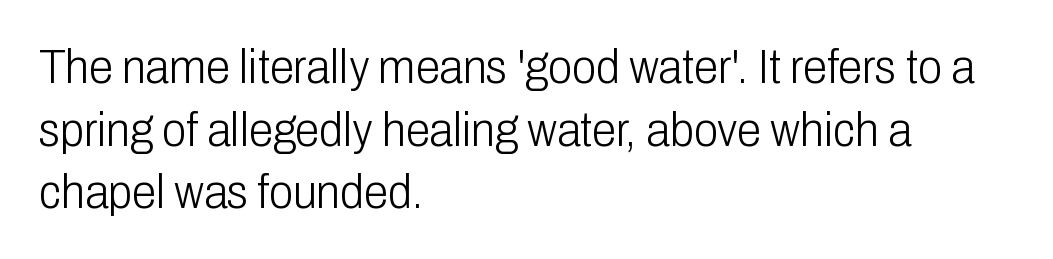
Nobody touched the tracking dial on this one. This sample uses an upright cut, with every glyph sitting square on the baseline. The baseline area is clear. No letter is thick-stroked: the sample isn't bold.
